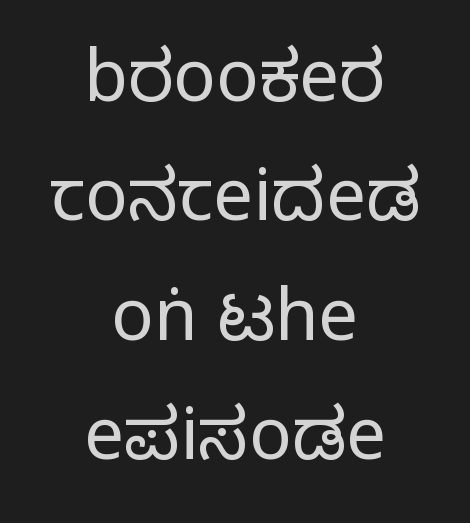
The image shows 71 px condensed sans-serif type, upright; set centered, normal line spacing (1.68x), normal letter spacing, not underlined; medium stroke contrast.
